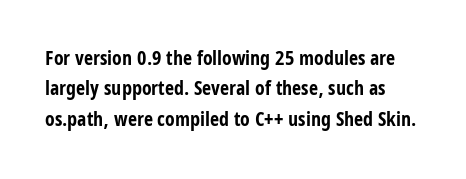
{"italic": "no", "bold": "yes", "underline": "no", "line_spacing": "normal", "line_spacing_ratio": 1.52, "letter_spacing": "normal", "letter_spacing_em": 0.0, "glyph_px": 20}
